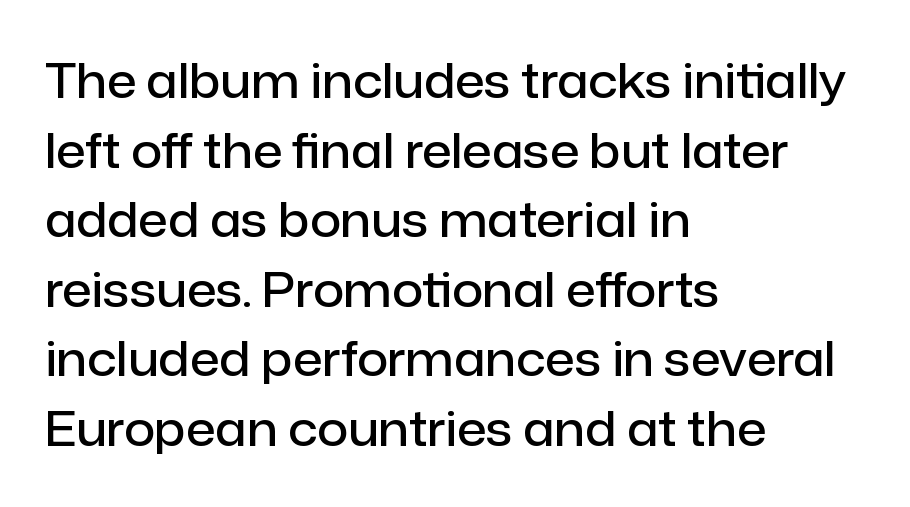
{"serif": "no", "italic": "no", "bold": "semi", "weight": "semibold", "width": "normal", "stroke_contrast": "low", "x_height": "medium", "monospaced": "no", "underline": "no", "align": "left", "line_spacing": "normal", "line_spacing_ratio": 1.45, "letter_spacing": "normal", "letter_spacing_em": 0.0, "glyph_px": 48}
